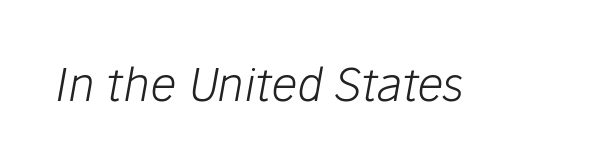
You could not count columns in this text — the font is proportionally spaced. Stem width sits at or under what a default text font uses. Italic: yes, the glyphs are oblique. Does extra space separate the letters? No, they use regular spacing. The strip under each line holds only bare page.
